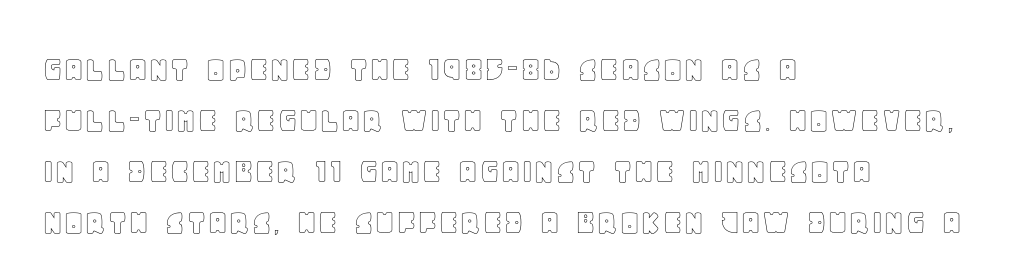
Q: Is the text italic (slanted)? A: No, it is upright.
Q: Is the text underlined? A: No.
Q: How is the paragraph aligned? A: Left-aligned.
Q: Is the spacing between letters normal or unusually wide? A: Normal.
Q: Is the spacing between lines tight, normal or loose? A: Normal.
Q: Width (condensed, normal, or wide)? A: Normal.
Q: x-height? A: Large.
Q: Monospaced? A: No.
